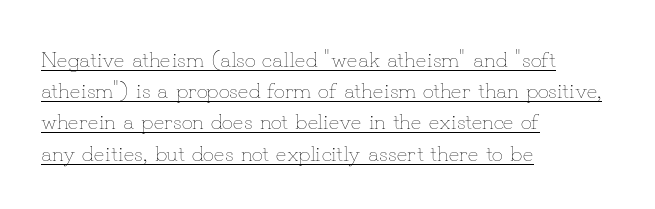
Casual observation: everything's shoved over to the left. Standard letterfit; no display-style spreading of the glyphs. Do the letters lean? They stand straight. If you measured baseline to baseline, you'd find a middling distance. Check the space under the baseline: a stroke is drawn there. The characters are drawn with everyday or finer stroke widths.
